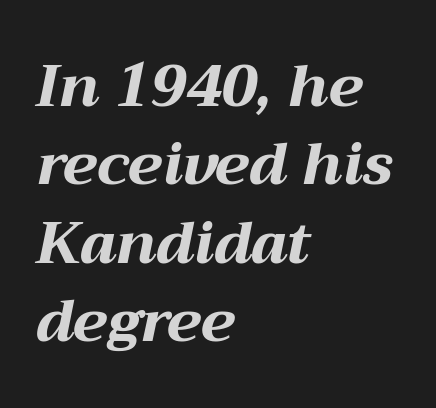
{"italic": "yes", "lean": "right", "slant_degrees": 12, "bold": "yes", "weight": "bold", "width": "wide", "stroke_contrast": "medium", "x_height": "medium", "monospaced": "no", "underline": "no", "align": "left", "line_spacing": "normal", "line_spacing_ratio": 1.35, "letter_spacing": "normal", "letter_spacing_em": 0.0, "glyph_px": 58}
